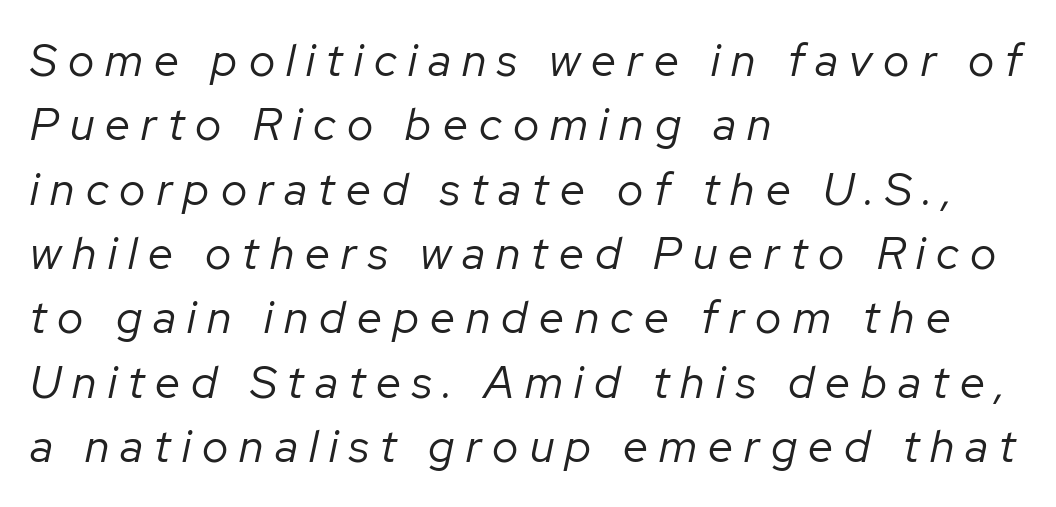
The image shows 45 px regular-weight type, italic (leaning right); set left-aligned, normal line spacing (1.43x), unusually wide letter spacing (+0.25 em), not underlined; low stroke contrast and a medium x-height.
